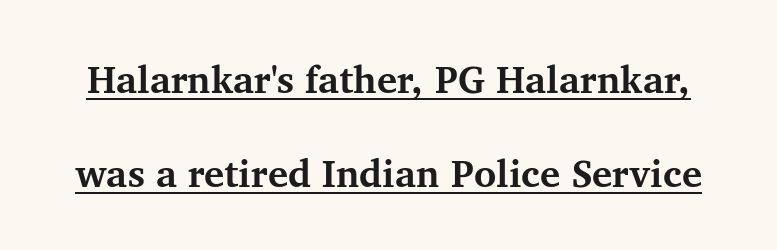
{"serif": "yes", "italic": "no", "bold": "yes", "weight": "bold", "width": "normal", "stroke_contrast": "medium", "x_height": "medium", "monospaced": "no", "underline": "yes", "line_spacing": "loose", "line_spacing_ratio": 2.48, "letter_spacing": "normal", "letter_spacing_em": 0.0, "glyph_px": 38}
